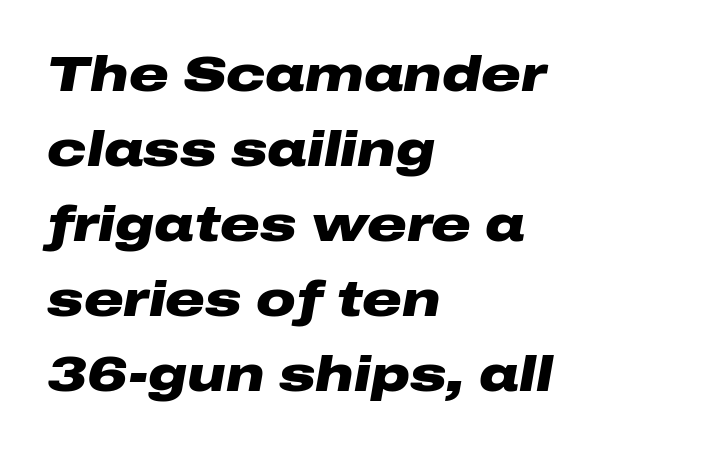
{"italic": "yes", "lean": "right", "slant_degrees": 10, "bold": "yes", "weight": "heavy", "width": "wide", "stroke_contrast": "low", "x_height": "medium", "monospaced": "no", "underline": "no", "align": "left", "line_spacing": "normal", "line_spacing_ratio": 1.53, "letter_spacing": "normal", "letter_spacing_em": 0.0, "glyph_px": 49}
